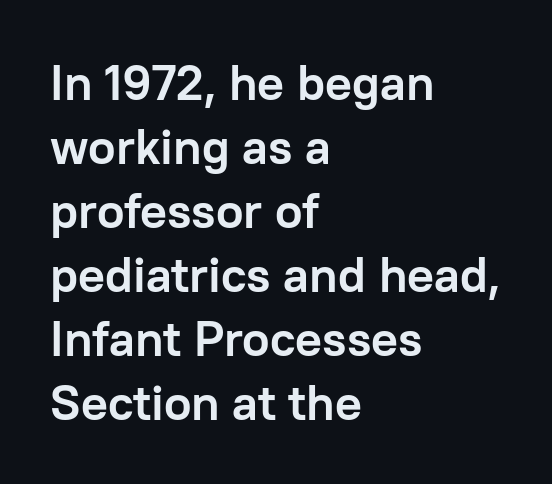
{"serif": "no", "italic": "no", "bold": "yes", "weight": "semibold", "width": "normal", "stroke_contrast": "low", "x_height": "medium", "monospaced": "no", "underline": "no", "align": "left", "line_spacing": "normal", "line_spacing_ratio": 1.28, "letter_spacing": "normal", "letter_spacing_em": 0.0, "glyph_px": 50}
